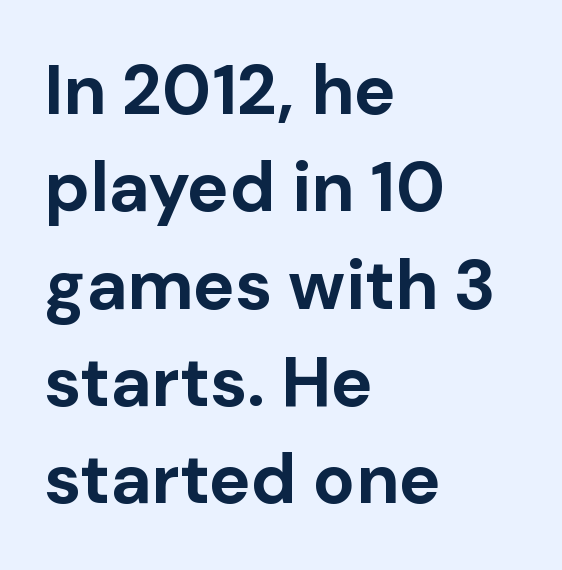
{"serif": "no", "italic": "no", "bold": "yes", "weight": "bold", "width": "normal", "stroke_contrast": "low", "x_height": "medium", "monospaced": "no", "underline": "no", "align": "left", "line_spacing": "normal", "line_spacing_ratio": 1.39, "letter_spacing": "normal", "letter_spacing_em": 0.0, "glyph_px": 70}
